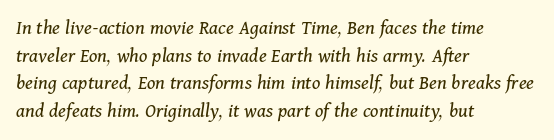
{"italic": "yes", "lean": "right", "slant_degrees": 11, "bold": "no", "underline": "no", "align": "left", "line_spacing": "normal", "line_spacing_ratio": 1.31, "letter_spacing": "normal", "letter_spacing_em": 0.0, "glyph_px": 21}
